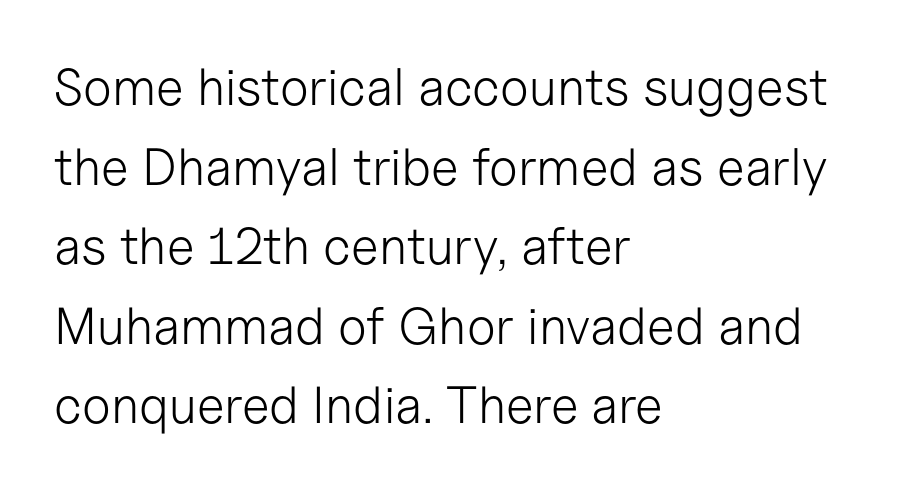
{"serif": "no", "italic": "no", "bold": "no", "weight": "light", "width": "normal", "stroke_contrast": "low", "x_height": "medium", "monospaced": "no", "underline": "no", "align": "left", "line_spacing": "normal", "line_spacing_ratio": 1.53, "letter_spacing": "normal", "letter_spacing_em": 0.0, "glyph_px": 52}
